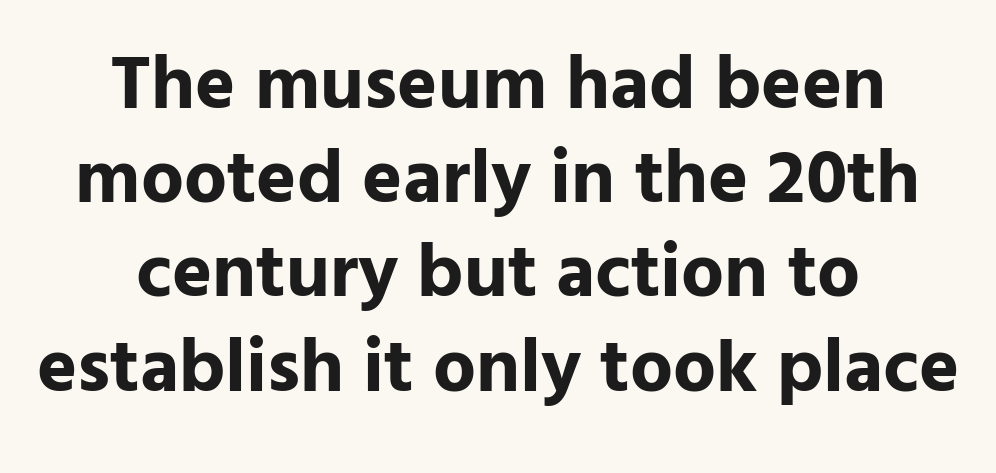
Q: Is the text bold? A: Yes.
Q: Is the text italic (slanted)? A: No, it is upright.
Q: Is the typeface a serif or a sans-serif typeface? A: Sans-serif.
Q: Is the text underlined? A: No.
Q: How is the paragraph aligned? A: Centered.
Q: Is the spacing between letters normal or unusually wide? A: Normal.
Q: Width (condensed, normal, or wide)? A: Normal.
Q: Stroke contrast? A: Low.
Q: x-height? A: Medium.
Q: Monospaced? A: No.
